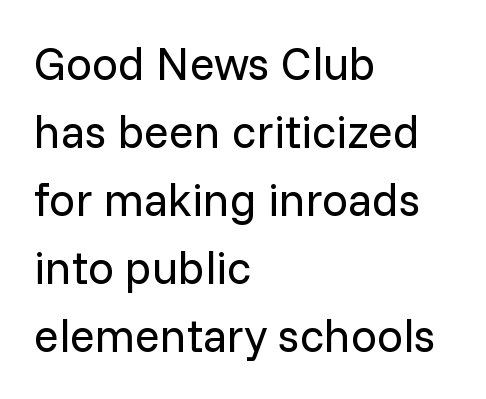
The image shows 46 px regular-weight sans-serif type, upright; set left-aligned, normal line spacing (1.48x), normal letter spacing, not underlined; low stroke contrast and a medium x-height.
